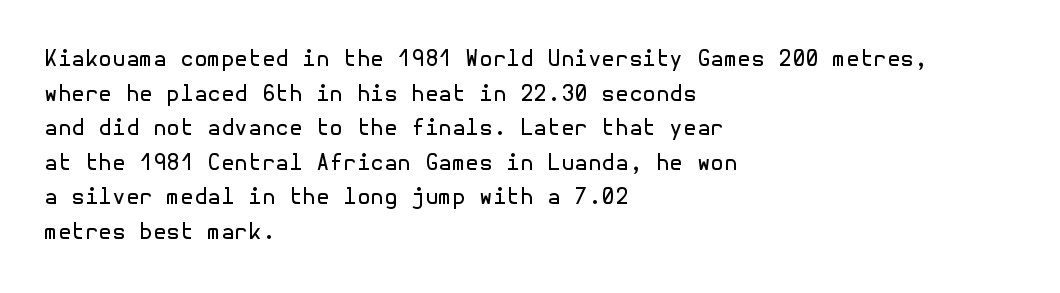
The image shows 22 px text type, upright; set left-aligned, normal line spacing (1.57x), normal letter spacing, not underlined.
